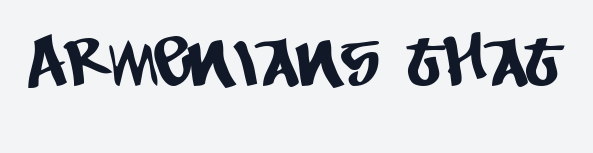
The image shows 69 px condensed sans-serif type; set normal letter spacing, not underlined; low stroke contrast and a large x-height.
